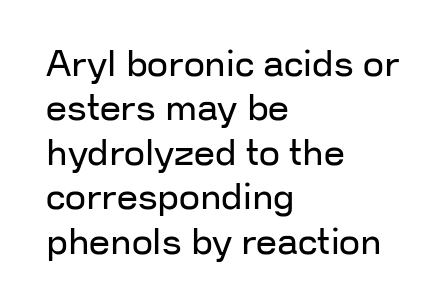
Q: Is the text bold? A: No.
Q: Is the text italic (slanted)? A: No, it is upright.
Q: Is the typeface a serif or a sans-serif typeface? A: Sans-serif.
Q: Is the text underlined? A: No.
Q: How is the paragraph aligned? A: Left-aligned.
Q: Is the spacing between letters normal or unusually wide? A: Normal.
Q: Width (condensed, normal, or wide)? A: Normal.
Q: Stroke contrast? A: Low.
Q: x-height? A: Medium.
Q: Monospaced? A: No.
